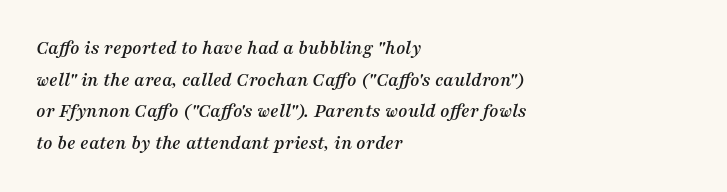
{"italic": "yes", "lean": "right", "slant_degrees": 16, "underline": "no", "align": "left", "line_spacing": "normal", "line_spacing_ratio": 1.58, "letter_spacing": "normal", "letter_spacing_em": 0.0, "glyph_px": 20}
